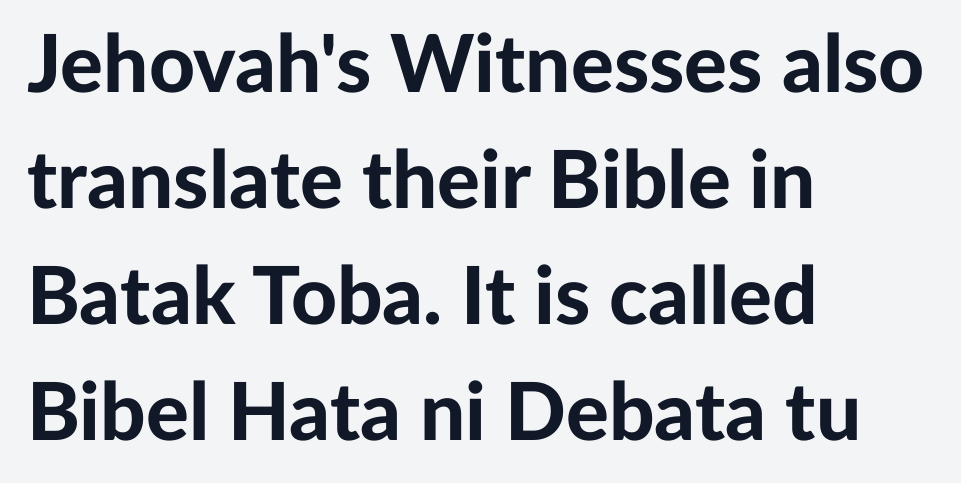
The lines in this sample share a left origin and differ only in where they stop. A typesetter would mark this as roman, not italic. The type is set solid horizontally, with unmodified tracking. Typesetter's note: full bold, strokes at maximum text heaviness. Honestly, there is no underline to notice here at all. The vertical gap from one line to the next is medium.
